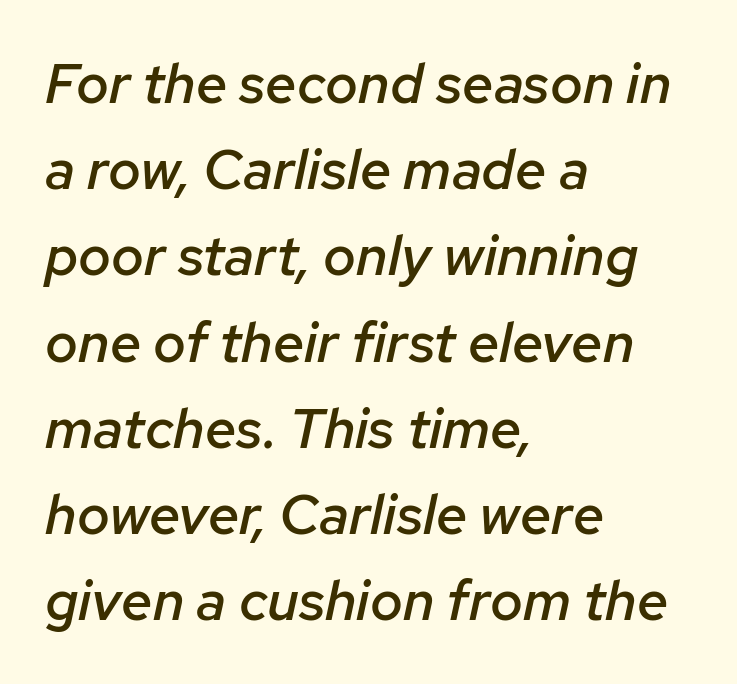
How would I describe the line gaps? Plain and ordinary. The horizontal fit of the characters is conventional and even. Does the weight exceed regular? Yes, but only to semibold. These lines stack with their left ends in a neat column.
